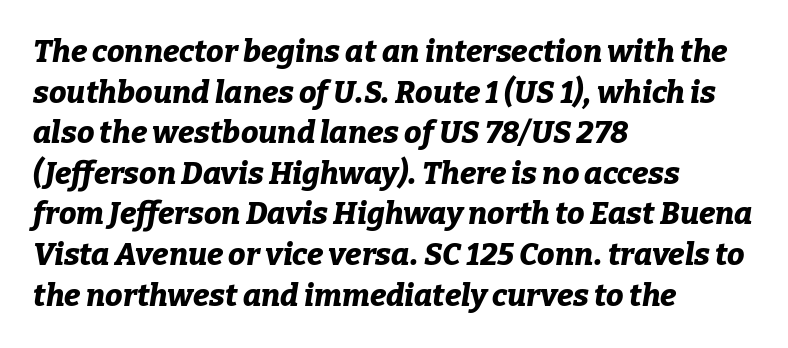
Q: Is the text bold? A: Yes.
Q: Is the text italic (slanted)? A: Yes, it leans right by about 9 degrees.
Q: Is the text underlined? A: No.
Q: How is the paragraph aligned? A: Left-aligned.
Q: Is the spacing between letters normal or unusually wide? A: Normal.
Q: Is the spacing between lines tight, normal or loose? A: Normal.
Q: Width (condensed, normal, or wide)? A: Normal.
Q: Stroke contrast? A: Low.
Q: x-height? A: Medium.
Q: Monospaced? A: No.
